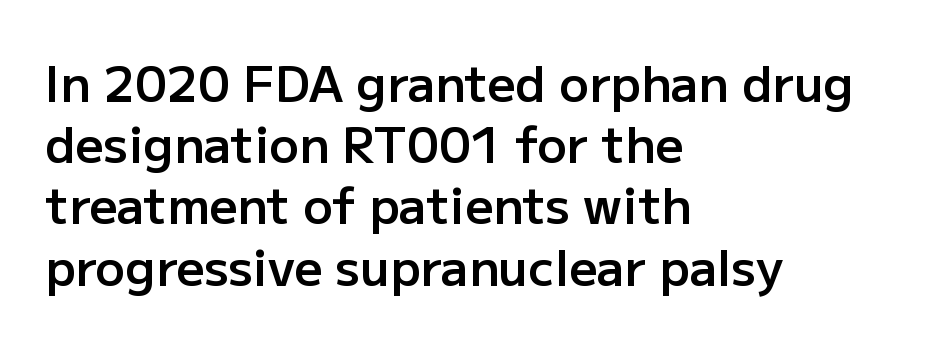
The image shows 49 px semibold sans-serif type, upright; set left-aligned, normal line spacing (1.25x), normal letter spacing, not underlined; low stroke contrast and a medium x-height.
